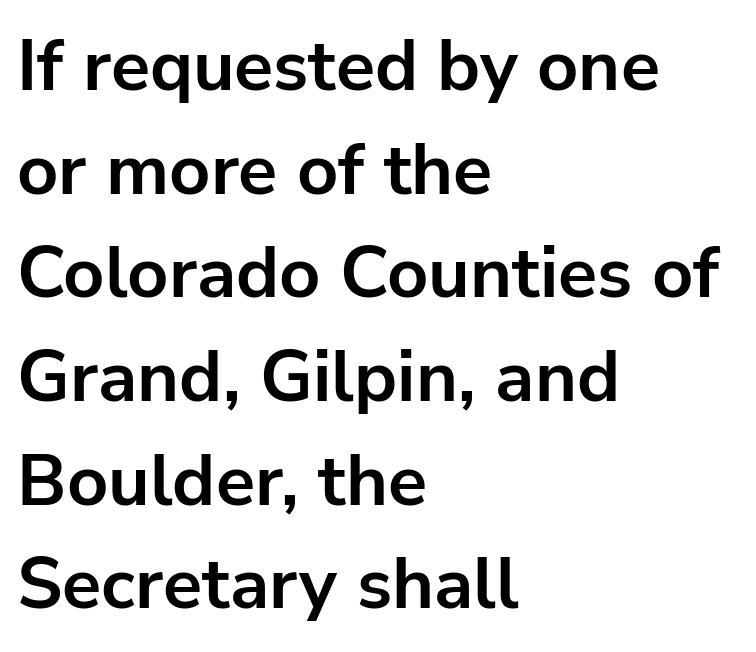
{"serif": "no", "italic": "no", "bold": "yes", "weight": "bold", "width": "normal", "stroke_contrast": "low", "x_height": "medium", "monospaced": "no", "underline": "no", "align": "left", "line_spacing": "normal", "line_spacing_ratio": 1.44, "letter_spacing": "normal", "letter_spacing_em": 0.0, "glyph_px": 72}
